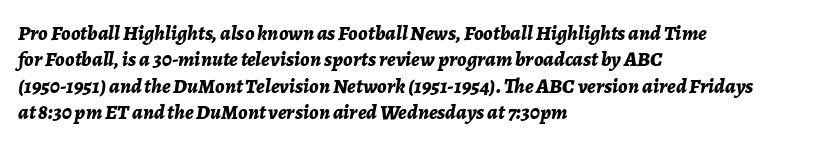
{"italic": "yes", "lean": "right", "slant_degrees": 7, "bold": "yes", "underline": "no", "align": "left", "line_spacing": "normal", "line_spacing_ratio": 1.26, "letter_spacing": "normal", "letter_spacing_em": 0.0, "glyph_px": 21}
